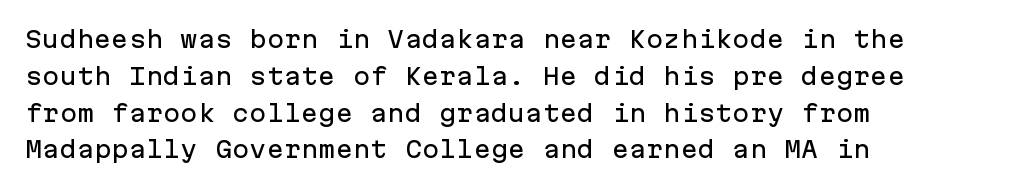
Q: Is the text italic (slanted)? A: No, it is upright.
Q: Is the text underlined? A: No.
Q: How is the paragraph aligned? A: Left-aligned.
Q: Is the spacing between letters normal or unusually wide? A: Normal.
Q: Is the spacing between lines tight, normal or loose? A: Normal.
